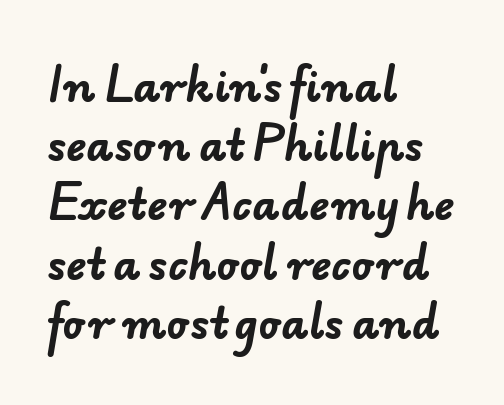
The image shows 42 px bold sans-serif type; set left-aligned, normal line spacing (1.41x), normal letter spacing, not underlined; low stroke contrast and a small x-height.
